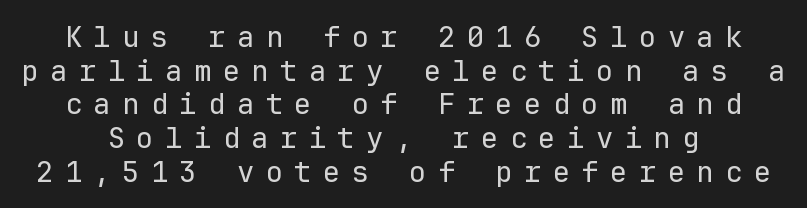
Q: Is the text bold? A: No.
Q: Is the text italic (slanted)? A: No, it is upright.
Q: Is the typeface a serif or a sans-serif typeface? A: Sans-serif.
Q: Is the text underlined? A: No.
Q: Is the spacing between letters normal or unusually wide? A: Unusually wide.
Q: Width (condensed, normal, or wide)? A: Normal.
Q: Stroke contrast? A: Low.
Q: x-height? A: Medium.
Q: Monospaced? A: Yes.
